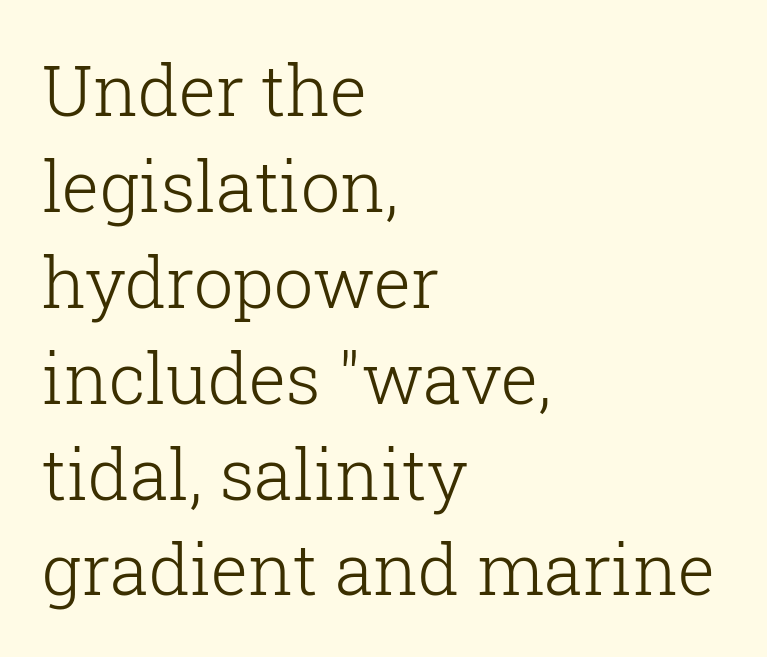
Look at the tracking — it's just the regular setting, nothing added. The rows are spaced the way most documents space them. The words here are not underlined. A classic flush-left, rag-right setting is used for this passage.
